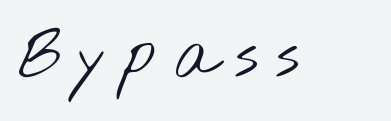
The image shows 63 px light, wide sans-serif type; set unusually wide letter spacing (+0.27 em), not underlined; low stroke contrast and a small x-height.
